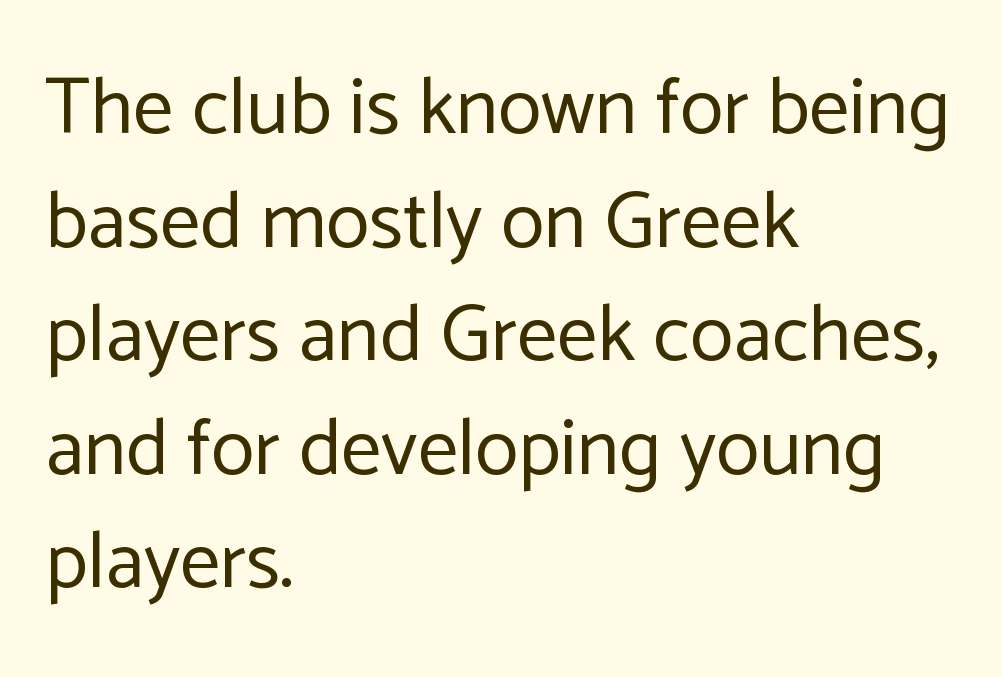
Q: Is the text bold? A: No.
Q: Is the text italic (slanted)? A: No, it is upright.
Q: Is the typeface a serif or a sans-serif typeface? A: Sans-serif.
Q: Is the text underlined? A: No.
Q: How is the paragraph aligned? A: Left-aligned.
Q: Is the spacing between letters normal or unusually wide? A: Normal.
Q: Is the spacing between lines tight, normal or loose? A: Normal.
Q: Width (condensed, normal, or wide)? A: Normal.
Q: Stroke contrast? A: Low.
Q: x-height? A: Medium.
Q: Monospaced? A: No.
